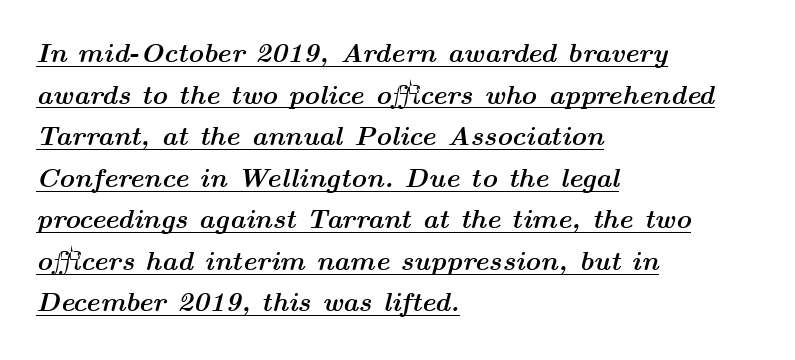
Its strokes are broad and dark, the hallmark of bold type. Students, note that the glyphs here touch the page at normal intervals. Each new line begins a customary step beneath the previous one. This sample is left-justified, so line endings fall wherever the words run out. Caption: lettering with a line underneath. Is the type slanted? Yes — the strokes lean at a clear angle.
